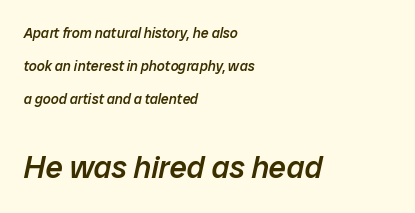
{"italic": "yes", "lean": "right", "slant_degrees": 12, "bold": "semi", "weight": "semibold", "width": "normal", "stroke_contrast": "low", "x_height": "medium", "monospaced": "no", "underline": "no", "align": "left", "line_spacing": "loose", "line_spacing_ratio": 2.34, "letter_spacing": "normal", "letter_spacing_em": 0.0, "larger_block": "second", "size_ratio": 2.21, "glyph_px": 31}
